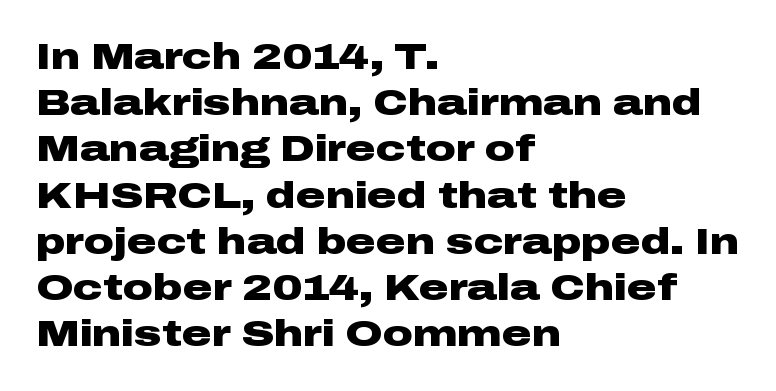
Q: Is the text bold? A: Yes.
Q: Is the text italic (slanted)? A: No, it is upright.
Q: Is the typeface a serif or a sans-serif typeface? A: Sans-serif.
Q: Is the text underlined? A: No.
Q: How is the paragraph aligned? A: Left-aligned.
Q: Is the spacing between letters normal or unusually wide? A: Normal.
Q: Is the spacing between lines tight, normal or loose? A: Normal.
Q: Width (condensed, normal, or wide)? A: Wide.
Q: Stroke contrast? A: Low.
Q: x-height? A: Medium.
Q: Monospaced? A: No.
